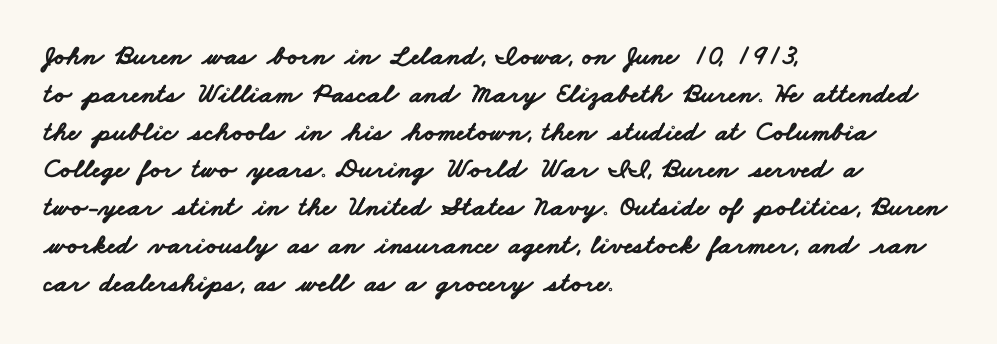
Q: Is the text bold? A: Yes.
Q: Is the typeface a serif or a sans-serif typeface? A: Sans-serif.
Q: Is the text underlined? A: No.
Q: How is the paragraph aligned? A: Left-aligned.
Q: Is the spacing between letters normal or unusually wide? A: Normal.
Q: Is the spacing between lines tight, normal or loose? A: Normal.
Q: Width (condensed, normal, or wide)? A: Wide.
Q: Stroke contrast? A: Low.
Q: x-height? A: Small.
Q: Monospaced? A: No.
